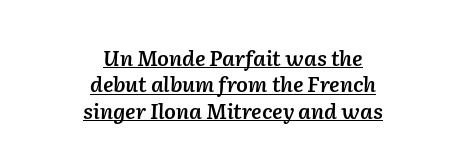
The image shows 21 px text type, italic (leaning right); set centered, normal line spacing (1.26x), normal letter spacing, underlined.
